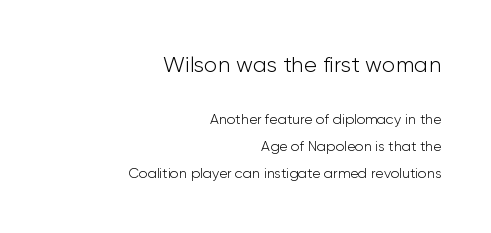
{"italic": "no", "bold": "no", "underline": "no", "align": "right", "line_spacing": "loose", "line_spacing_ratio": 1.93, "letter_spacing": "normal", "letter_spacing_em": 0.0, "larger_block": "first", "size_ratio": 1.57, "glyph_px": 22}
